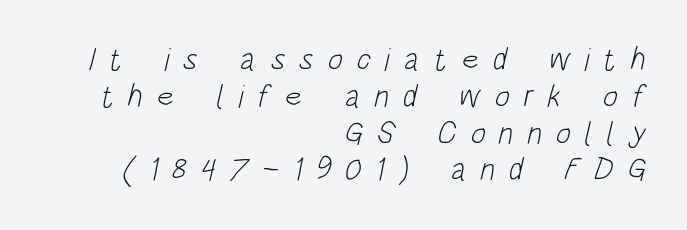
{"serif": "no", "bold": "no", "weight": "light", "width": "condensed", "stroke_contrast": "low", "x_height": "large", "monospaced": "no", "underline": "no", "align": "right", "line_spacing": "tight", "line_spacing_ratio": 1.15, "letter_spacing": "wide", "letter_spacing_em": 0.43, "glyph_px": 32}
